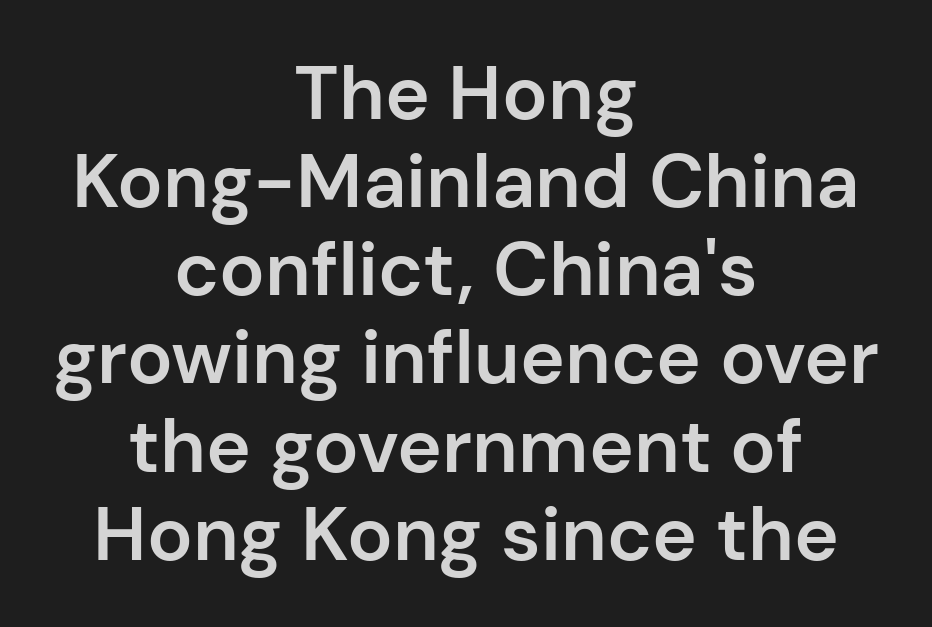
The image shows 76 px semibold sans-serif type, upright; set centered, line spacing 1.16x, normal letter spacing, not underlined; low stroke contrast and a medium x-height.
